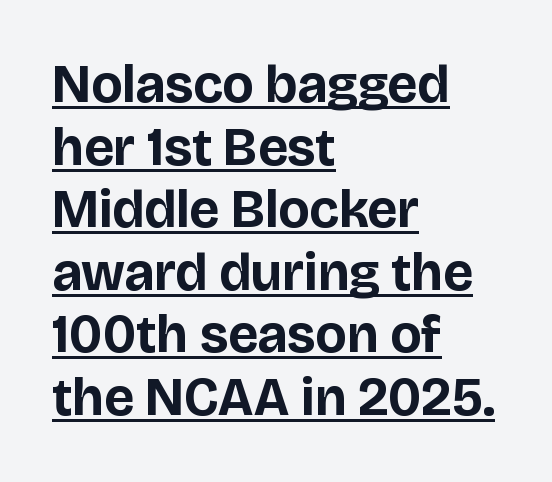
The image shows 53 px bold sans-serif type, upright; set left-aligned, line spacing 1.18x, normal letter spacing, underlined; low stroke contrast and a large x-height.
